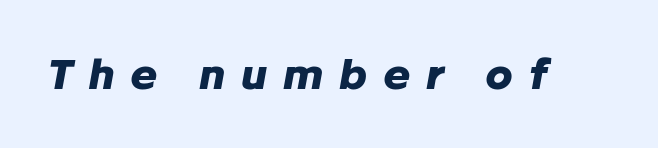
Glyph-to-glyph distance is far greater than everyday printed text. Rule under the text: the space is simply empty. Style check: oblique. The letters are bold, with thick, heavy strokes.
